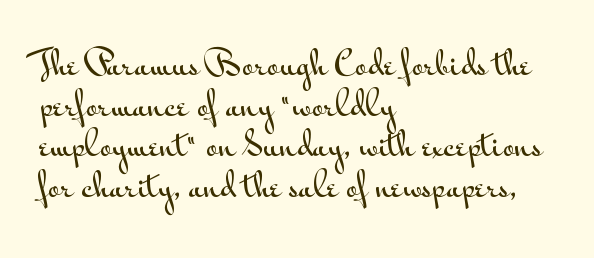
{"serif": "no", "width": "wide", "stroke_contrast": "medium", "x_height": "small", "monospaced": "no", "underline": "no", "align": "left", "line_spacing_ratio": 1.23, "letter_spacing": "normal", "letter_spacing_em": 0.0, "glyph_px": 33}
